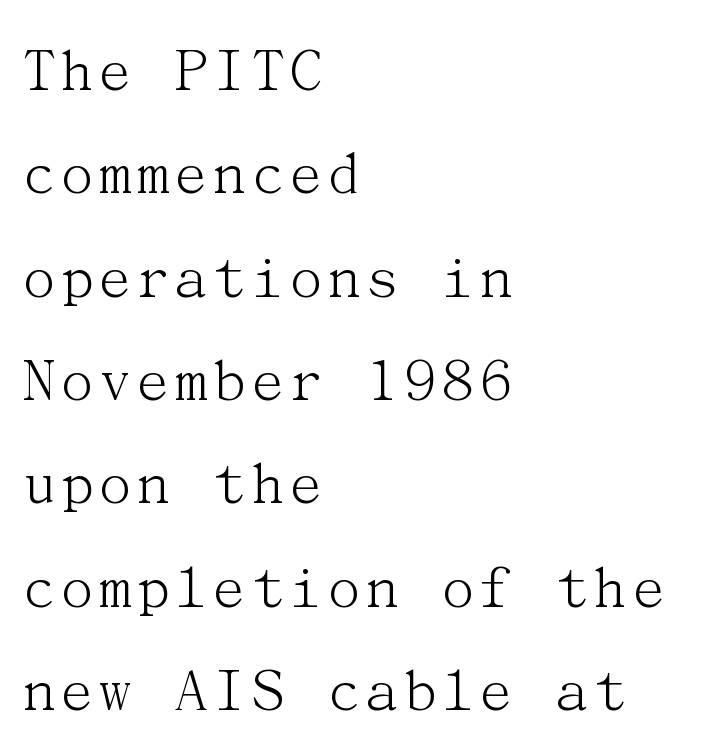
The image shows 65 px light serif type, upright; set left-aligned, normal line spacing (1.59x), normal letter spacing, not underlined; medium stroke contrast and a medium x-height.
